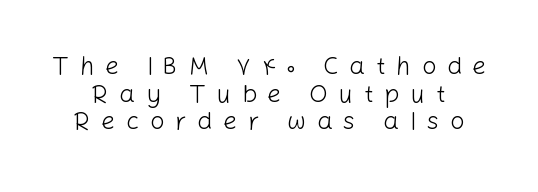
Vertical spacing — tight. You can tell it's not italic because the verticals are truly vertical. The strip under each line holds only bare page. Between one letter and the next there's a generous, obvious gap.
